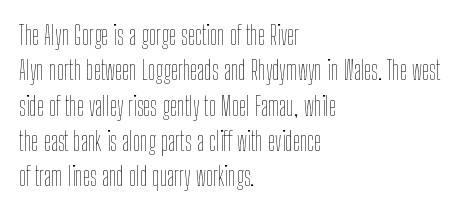
Q: Is the text bold? A: No.
Q: Is the text italic (slanted)? A: No, it is upright.
Q: Is the text underlined? A: No.
Q: How is the paragraph aligned? A: Left-aligned.
Q: Is the spacing between letters normal or unusually wide? A: Normal.
Q: Is the spacing between lines tight, normal or loose? A: Normal.
